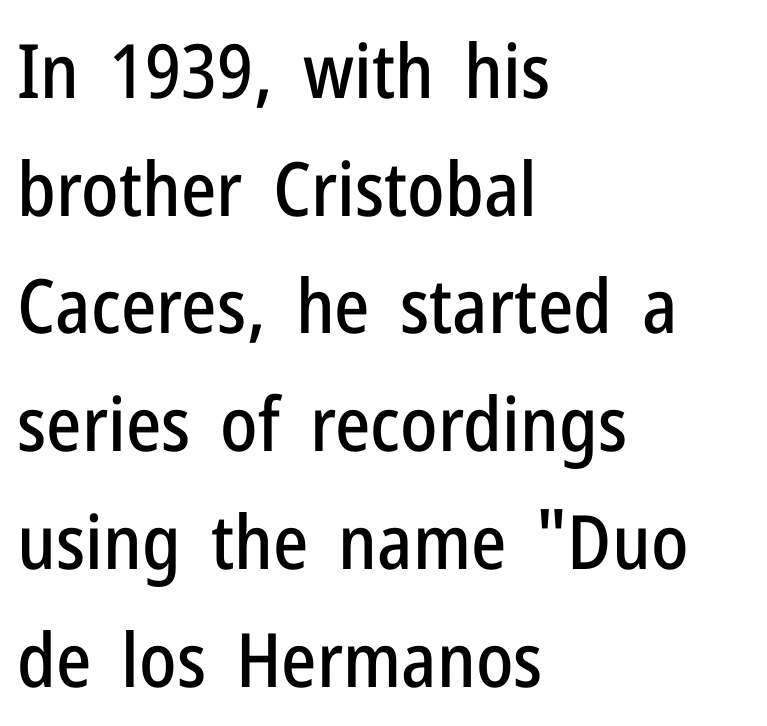
Line spacing here is normal. Here the designer chose a conventional face with non-uniform glyph widths. Regarding serifs, this sample does without them. Observe the ordinary spacing: letters are neighbours, not strangers. The rag falls on the right side of this text block.
